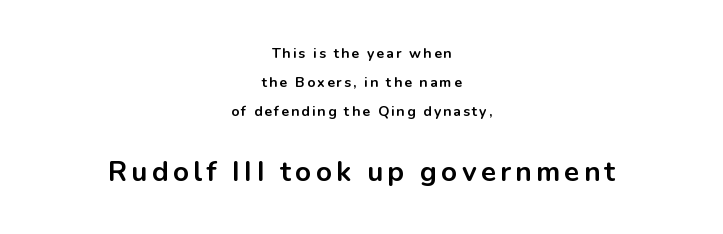
{"serif": "no", "italic": "no", "bold": "yes", "weight": "bold", "width": "normal", "stroke_contrast": "low", "x_height": "medium", "monospaced": "no", "underline": "no", "align": "center", "line_spacing": "loose", "line_spacing_ratio": 2.06, "larger_block": "second", "size_ratio": 2.0, "glyph_px": 28}
